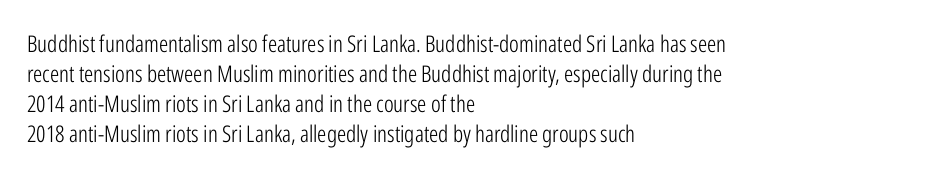
Q: Is the text bold? A: No.
Q: Is the text italic (slanted)? A: No, it is upright.
Q: Is the text underlined? A: No.
Q: How is the paragraph aligned? A: Left-aligned.
Q: Is the spacing between letters normal or unusually wide? A: Normal.
Q: Is the spacing between lines tight, normal or loose? A: Normal.
